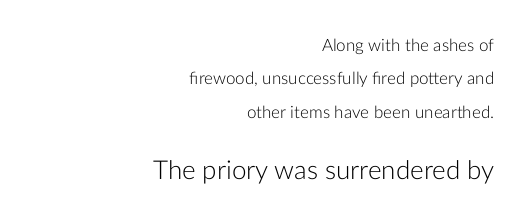
{"italic": "no", "bold": "no", "underline": "no", "align": "right", "line_spacing": "loose", "line_spacing_ratio": 1.97, "letter_spacing": "normal", "letter_spacing_em": 0.0, "larger_block": "second", "size_ratio": 1.53, "glyph_px": 26}
